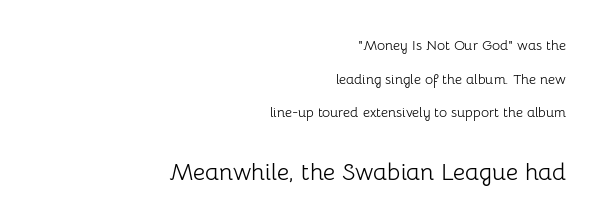
{"italic": "no", "bold": "no", "underline": "no", "align": "right", "line_spacing": "loose", "line_spacing_ratio": 2.4, "letter_spacing": "normal", "letter_spacing_em": 0.0, "larger_block": "second", "size_ratio": 1.71, "glyph_px": 24}
